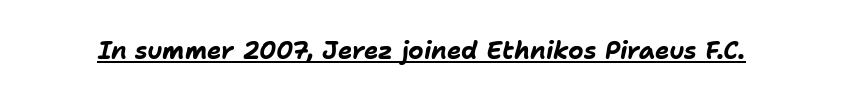
The image shows 24 px bold type, italic (leaning right); set normal letter spacing, underlined.
